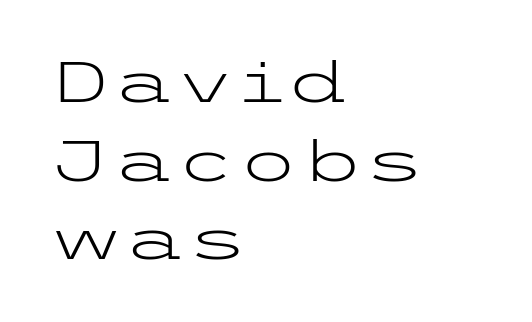
{"serif": "no", "italic": "no", "bold": "no", "weight": "light", "width": "wide", "stroke_contrast": "low", "x_height": "medium", "underline": "no", "align": "left", "line_spacing": "normal", "line_spacing_ratio": 1.38, "letter_spacing": "normal", "letter_spacing_em": 0.0, "glyph_px": 57}
